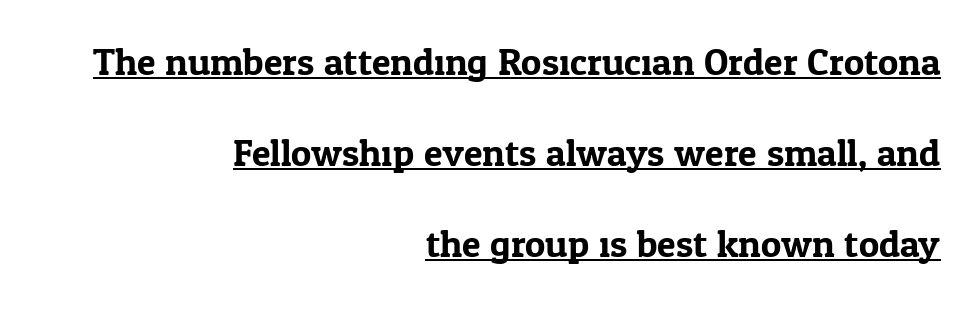
The image shows 38 px serif type, upright; set right-aligned, loose line spacing (2.4x), normal letter spacing, underlined; low stroke contrast and a medium x-height.
